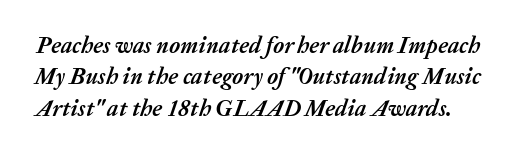
The face used here has a pronounced slope to its letters. Each word holds together tightly as a unit, with standard inter-letter gaps. Each new line begins a customary step beneath the previous one. Type without underlining.
